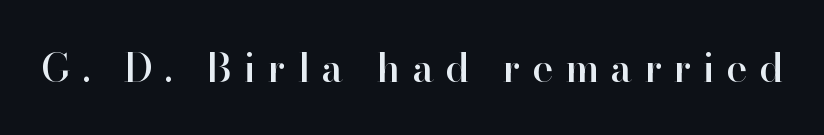
Q: Is the text italic (slanted)? A: No, it is upright.
Q: Is the typeface a serif or a sans-serif typeface? A: Serif.
Q: Is the text underlined? A: No.
Q: Is the spacing between letters normal or unusually wide? A: Unusually wide.
Q: Width (condensed, normal, or wide)? A: Normal.
Q: Stroke contrast? A: High.
Q: x-height? A: Small.
Q: Monospaced? A: No.
